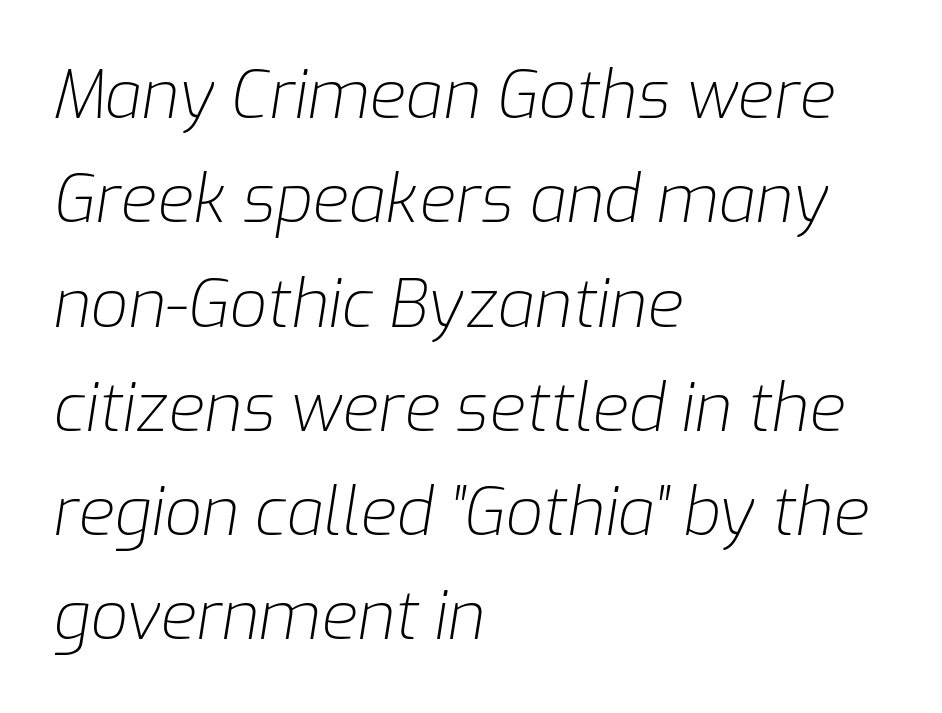
{"italic": "yes", "lean": "right", "slant_degrees": 9, "bold": "no", "weight": "light", "width": "normal", "stroke_contrast": "low", "x_height": "medium", "monospaced": "no", "underline": "no", "align": "left", "line_spacing": "normal", "line_spacing_ratio": 1.58, "letter_spacing": "normal", "letter_spacing_em": 0.0, "glyph_px": 66}
